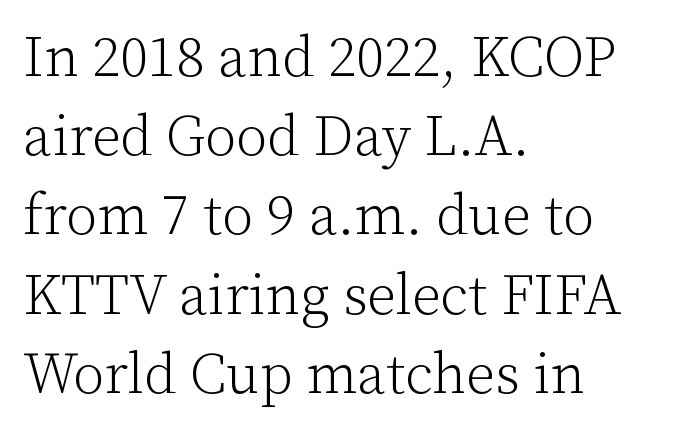
Q: Is the text bold? A: No.
Q: Is the text italic (slanted)? A: No, it is upright.
Q: Is the typeface a serif or a sans-serif typeface? A: Serif.
Q: Is the text underlined? A: No.
Q: How is the paragraph aligned? A: Left-aligned.
Q: Is the spacing between letters normal or unusually wide? A: Normal.
Q: Is the spacing between lines tight, normal or loose? A: Normal.
Q: Width (condensed, normal, or wide)? A: Normal.
Q: Stroke contrast? A: Low.
Q: x-height? A: Medium.
Q: Monospaced? A: No.
